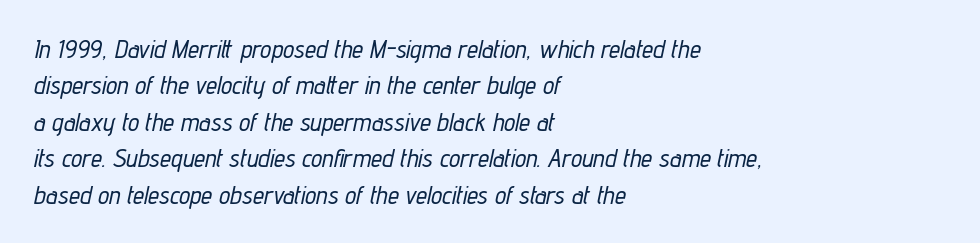
The image shows 25 px text type, italic (leaning right); set left-aligned, normal line spacing (1.46x), normal letter spacing, not underlined.
